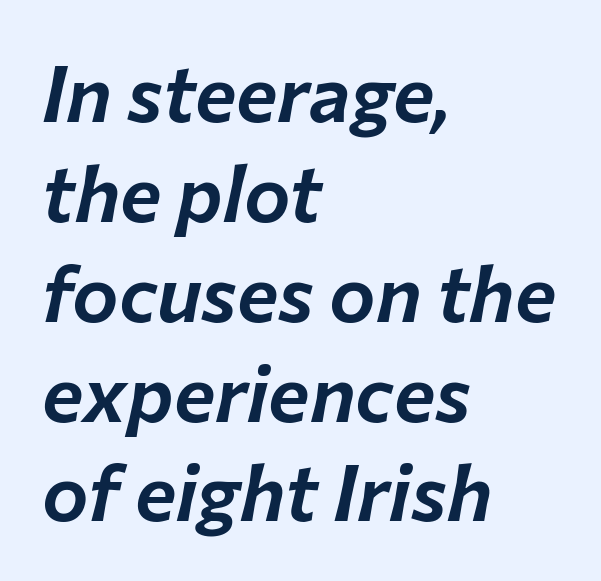
The image shows 78 px text type, italic (leaning right); set left-aligned, normal line spacing (1.28x), normal letter spacing, not underlined; low stroke contrast and a medium x-height.
